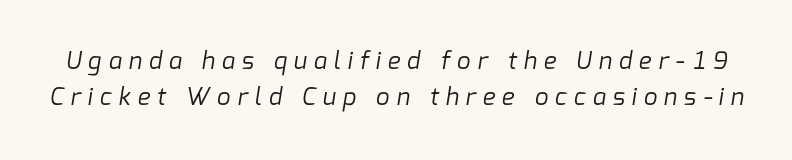
Unbolded letterforms with no extra heft. Leading: standard. The line texture is sparse and dotted thanks to wide tracking. Rule under the text: the space is simply empty.
